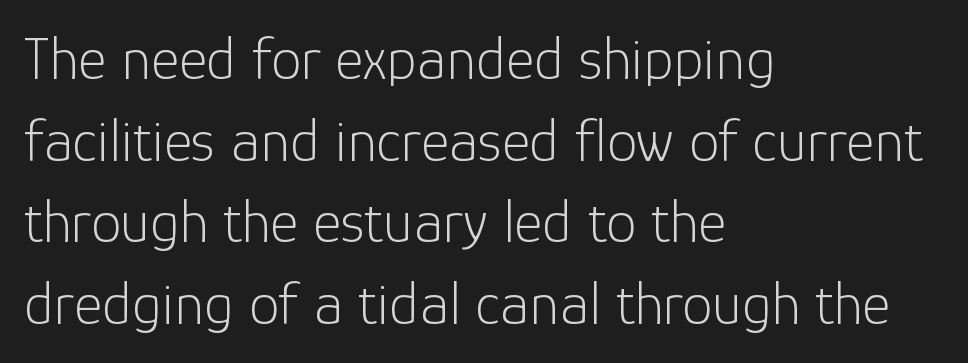
The image shows 61 px light sans-serif type, upright; set left-aligned, normal line spacing (1.34x), normal letter spacing, not underlined; low stroke contrast and a medium x-height.
